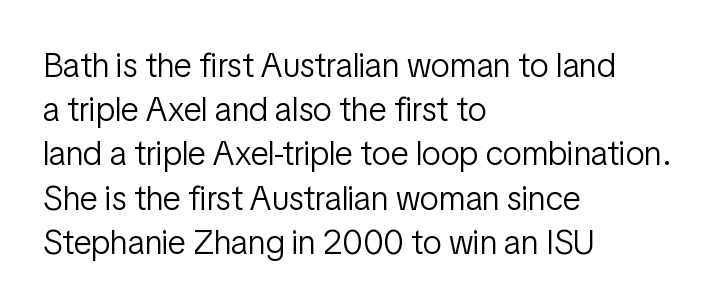
Inter-character spacing is left at the font's built-in metrics. Unlike a traditional serif, this face leaves its strokes unadorned. Is there any slant? The stems are plumb. Stroke thickness stays within the range of a standard reading face or lighter.
